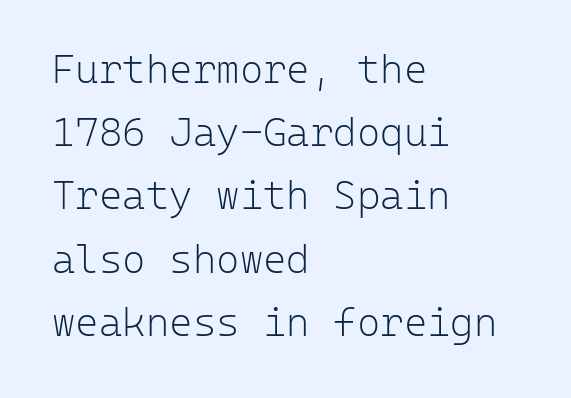
{"serif": "no", "italic": "no", "bold": "no", "weight": "light", "width": "normal", "stroke_contrast": "low", "x_height": "medium", "monospaced": "yes", "underline": "no", "align": "left", "line_spacing": "normal", "line_spacing_ratio": 1.58, "letter_spacing": "normal", "letter_spacing_em": 0.0, "glyph_px": 40}
